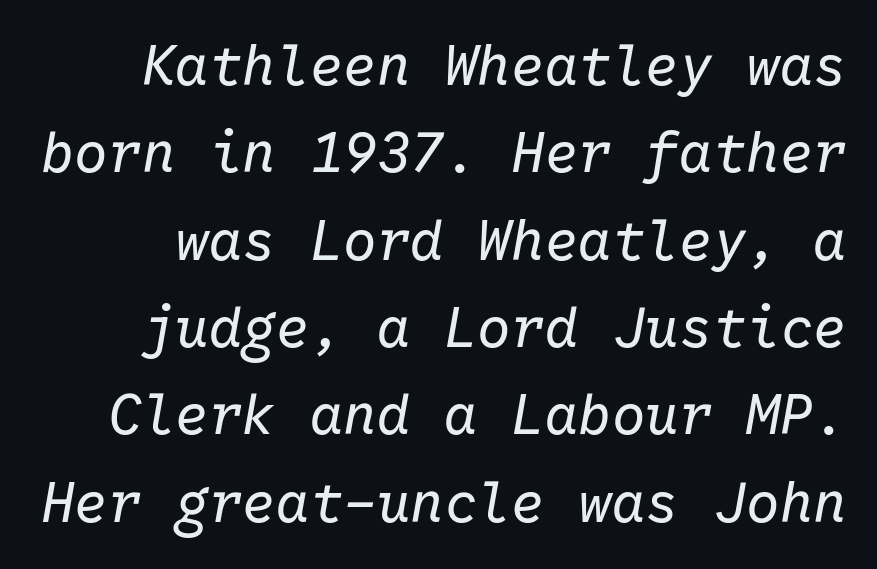
Quick note: interline space is typical. On a weight scale, this lands at 450 or below. A bare baseline throughout the passage. There is no visible air inserted between adjacent glyphs. Characters are canted at an angle relative to the baseline's perpendicular.
